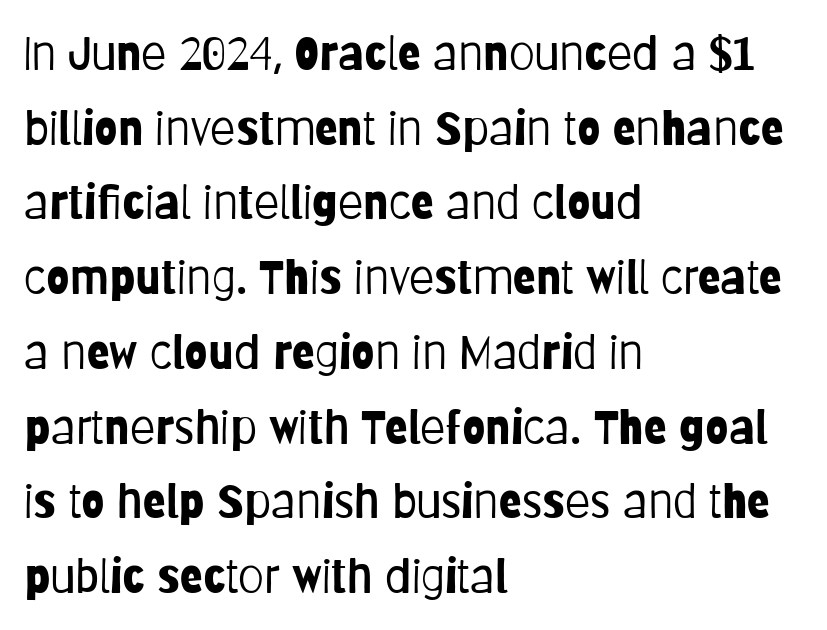
The compositor pushed each line to the left boundary. Unmarked baselines from the first word to the last. Vertically, the passage feels balanced, rows spaced as you'd expect. The lettering stays uniformly vertical, giving the passage a roman look.
